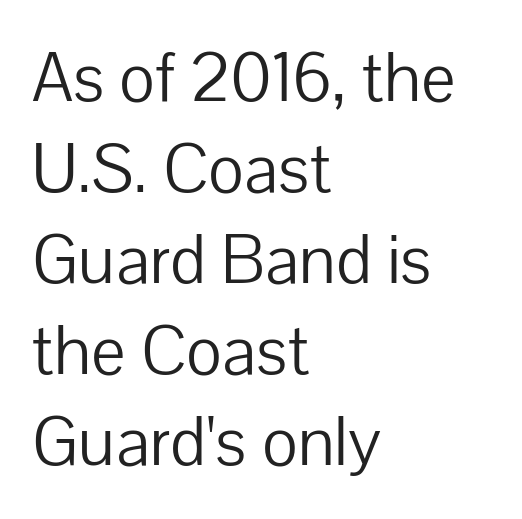
{"serif": "no", "italic": "no", "bold": "no", "weight": "light", "width": "normal", "stroke_contrast": "low", "x_height": "medium", "monospaced": "no", "underline": "no", "align": "left", "line_spacing": "normal", "line_spacing_ratio": 1.32, "letter_spacing": "normal", "letter_spacing_em": 0.0, "glyph_px": 69}
